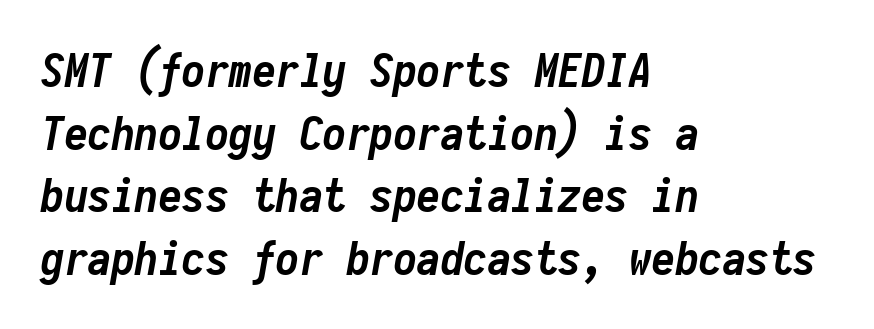
{"italic": "yes", "lean": "right", "slant_degrees": 10, "bold": "yes", "weight": "semibold", "width": "condensed", "stroke_contrast": "low", "x_height": "medium", "monospaced": "yes", "underline": "no", "align": "left", "line_spacing": "normal", "line_spacing_ratio": 1.33, "letter_spacing": "normal", "letter_spacing_em": 0.0, "glyph_px": 47}
